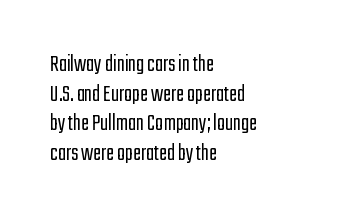
{"italic": "no", "bold": "no", "underline": "no", "align": "left", "line_spacing_ratio": 1.23, "letter_spacing": "normal", "letter_spacing_em": 0.0, "glyph_px": 24}
